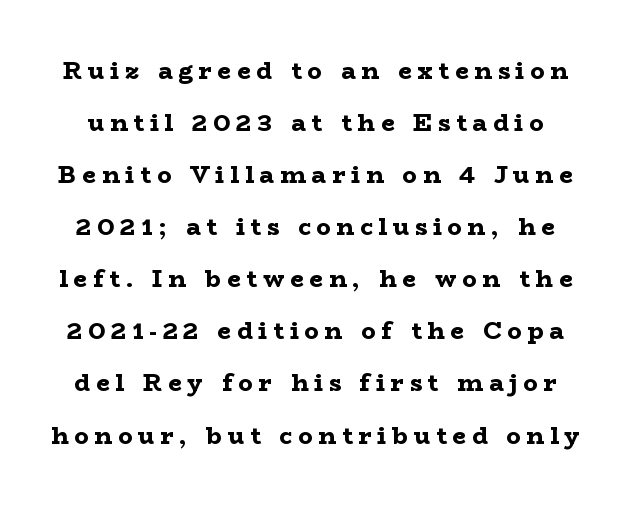
{"italic": "no", "bold": "yes", "underline": "no", "line_spacing": "loose", "line_spacing_ratio": 2.17, "letter_spacing": "wide", "letter_spacing_em": 0.24, "glyph_px": 24}
